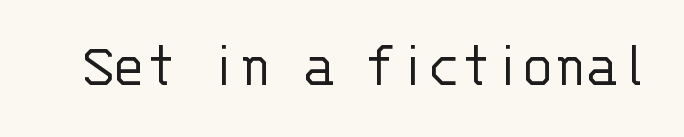
The image shows 64 px light sans-serif type, upright, monospaced; set normal letter spacing, not underlined; low stroke contrast and a large x-height.
